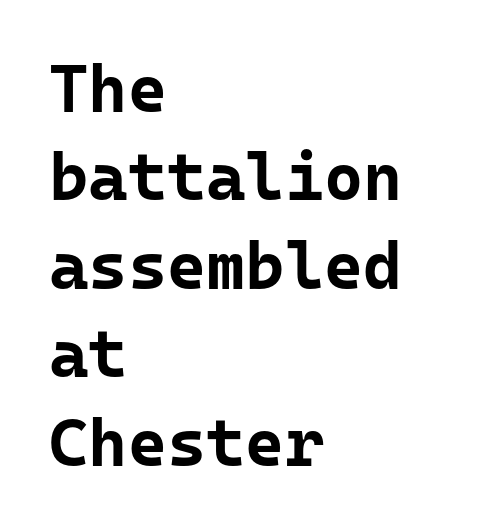
To sum up the face: it is a sans, with no serifs. Fixed-width glyphs throughout — classic coding-font behaviour. The face used here is rendered with its standard letterfit. A clean baseline with only descenders dipping below it.
